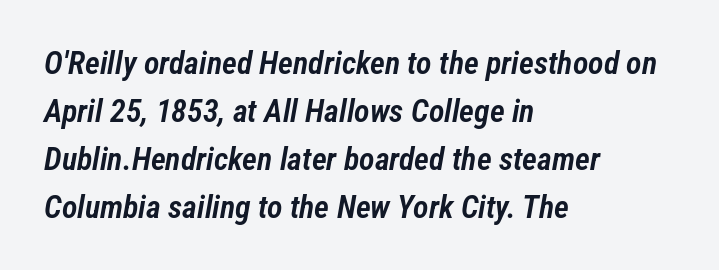
{"italic": "yes", "lean": "right", "slant_degrees": 12, "bold": "semi", "weight": "semibold", "width": "condensed", "stroke_contrast": "low", "x_height": "medium", "monospaced": "no", "underline": "no", "align": "left", "line_spacing": "normal", "line_spacing_ratio": 1.5, "letter_spacing": "normal", "letter_spacing_em": 0.0, "glyph_px": 32}
